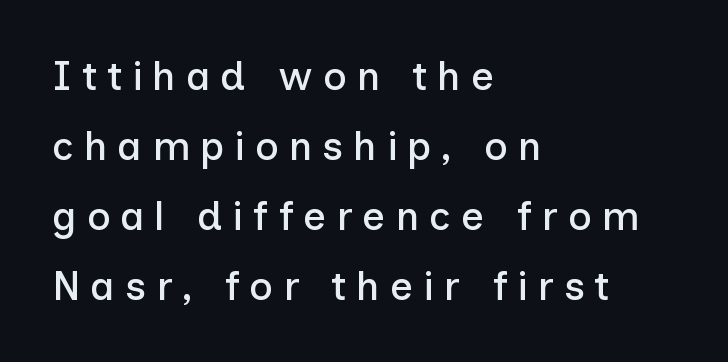
{"serif": "no", "italic": "no", "width": "normal", "stroke_contrast": "low", "x_height": "medium", "monospaced": "no", "underline": "no", "align": "left", "line_spacing_ratio": 1.75, "letter_spacing": "wide", "letter_spacing_em": 0.25, "glyph_px": 40}
